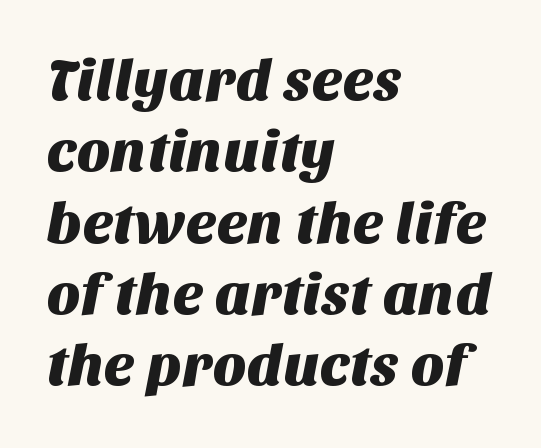
Q: Is the typeface a serif or a sans-serif typeface? A: Sans-serif.
Q: Is the text underlined? A: No.
Q: How is the paragraph aligned? A: Left-aligned.
Q: Is the spacing between letters normal or unusually wide? A: Normal.
Q: Width (condensed, normal, or wide)? A: Normal.
Q: Stroke contrast? A: Medium.
Q: x-height? A: Large.
Q: Monospaced? A: No.
